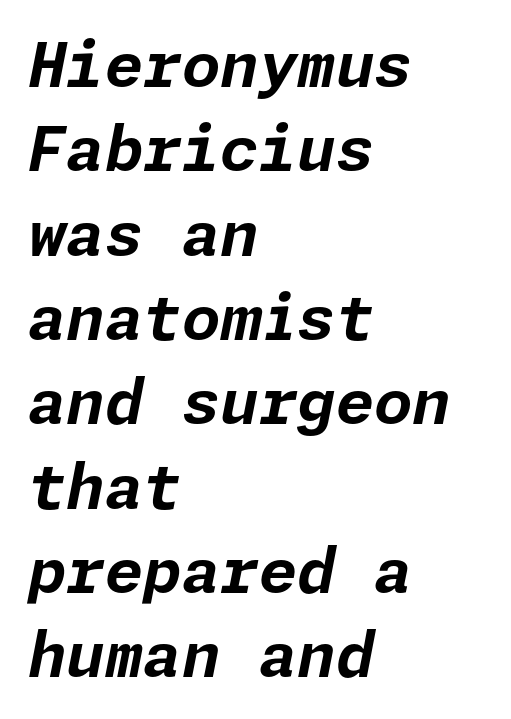
Characters are canted at an angle relative to the baseline's perpendicular. This rendering features lettering with no underline. Look at the stroke-to-counter ratio: heavy, a bold. A normal amount of white space separates one row of letters from the next. The typesetter chose a ragged-right arrangement here. Default kerning and tracking; the words read as compact shapes.
